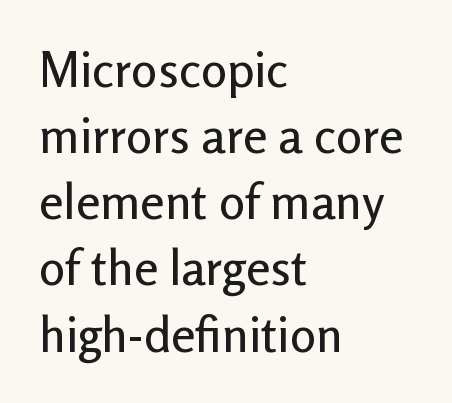
Q: Is the text italic (slanted)? A: No, it is upright.
Q: Is the typeface a serif or a sans-serif typeface? A: Sans-serif.
Q: Is the text underlined? A: No.
Q: How is the paragraph aligned? A: Left-aligned.
Q: Is the spacing between letters normal or unusually wide? A: Normal.
Q: Is the spacing between lines tight, normal or loose? A: Normal.
Q: Width (condensed, normal, or wide)? A: Normal.
Q: Stroke contrast? A: Low.
Q: x-height? A: Medium.
Q: Monospaced? A: No.
